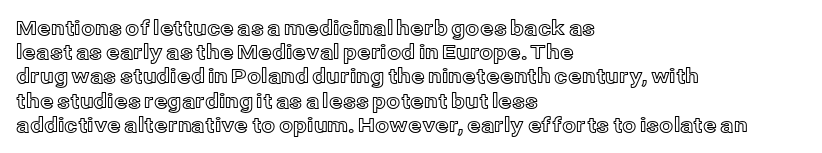
If you drew a line through each stem, it would be perfectly vertical. The line texture is even and compact thanks to regular tracking. Which margin do the lines hug? The left one — the right edge is uneven. Letters rest on an invisible, unmarked baseline.
